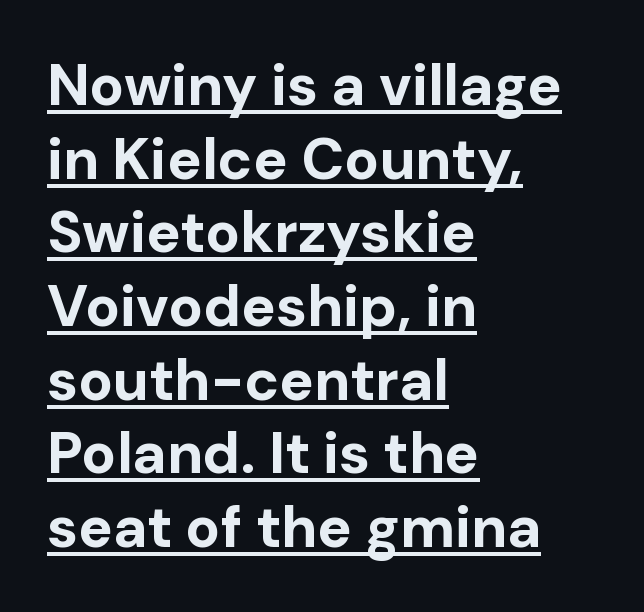
The image shows 58 px bold sans-serif type, upright; set left-aligned, normal line spacing (1.27x), normal letter spacing, underlined; low stroke contrast and a medium x-height.
